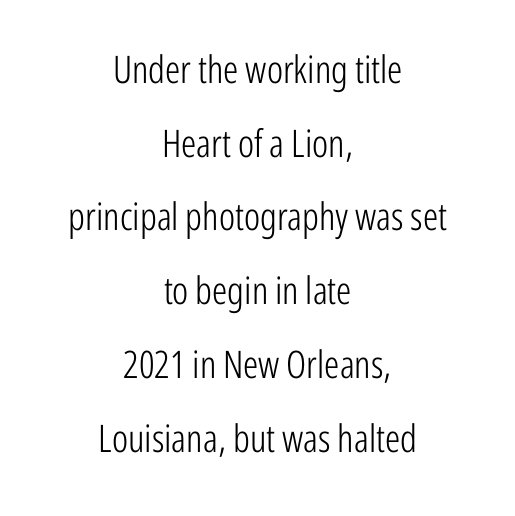
In terms of letterspacing, this is plain default setting. No word sits above an underline. Reading down the column, the eye jumps a long way to each next line. Each stroke keeps to a modest, everyday thickness or less. In terms of letterform style, serifs are entirely absent.
